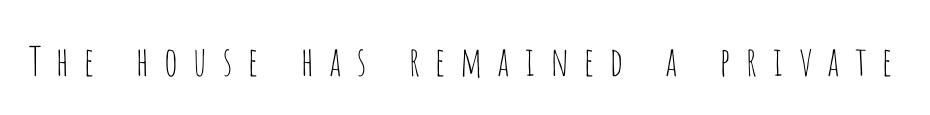
Serifs: no, the terminals of the letterforms are clean. The rendering inserts visible extra space after every character. Underlining? Definitely not there. The face used here is proportionally spaced, like ordinary book or web type.
